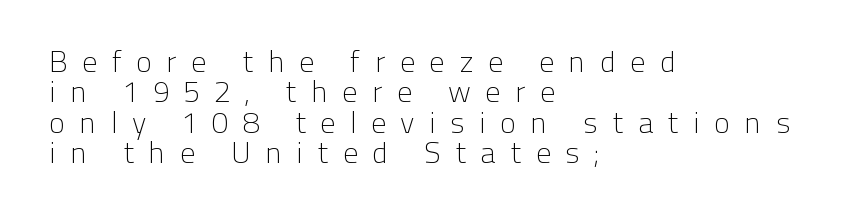
Q: Is the text bold? A: No.
Q: Is the text italic (slanted)? A: No, it is upright.
Q: Is the typeface a serif or a sans-serif typeface? A: Sans-serif.
Q: Is the text underlined? A: No.
Q: How is the paragraph aligned? A: Left-aligned.
Q: Is the spacing between letters normal or unusually wide? A: Unusually wide.
Q: Is the spacing between lines tight, normal or loose? A: Tight.
Q: Width (condensed, normal, or wide)? A: Normal.
Q: Stroke contrast? A: Low.
Q: x-height? A: Medium.
Q: Monospaced? A: No.
